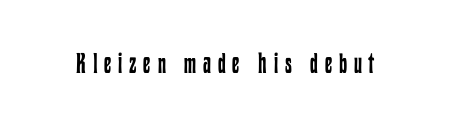
{"italic": "no", "bold": "no", "weight": "regular", "width": "condensed", "stroke_contrast": "low", "x_height": "medium", "monospaced": "no", "underline": "no", "letter_spacing": "wide", "letter_spacing_em": 0.24, "glyph_px": 28}
